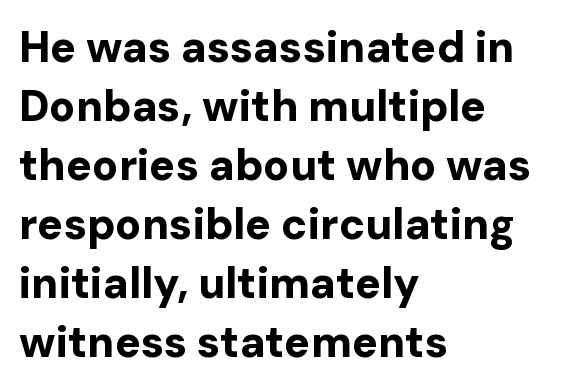
Q: Is the text bold? A: Yes.
Q: Is the text italic (slanted)? A: No, it is upright.
Q: Is the typeface a serif or a sans-serif typeface? A: Sans-serif.
Q: Is the text underlined? A: No.
Q: How is the paragraph aligned? A: Left-aligned.
Q: Is the spacing between letters normal or unusually wide? A: Normal.
Q: Is the spacing between lines tight, normal or loose? A: Normal.
Q: Width (condensed, normal, or wide)? A: Normal.
Q: Stroke contrast? A: Low.
Q: x-height? A: Medium.
Q: Monospaced? A: No.
